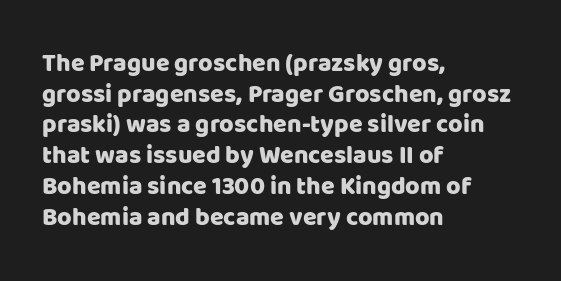
{"italic": "no", "underline": "no", "align": "left", "line_spacing_ratio": 1.23, "letter_spacing": "normal", "letter_spacing_em": 0.0, "glyph_px": 25}
